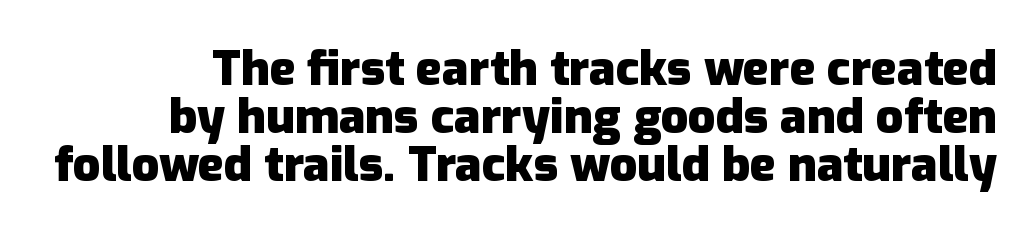
The image shows 48 px heavy sans-serif type, upright; set tight line spacing (1.0x), normal letter spacing, not underlined; low stroke contrast and a medium x-height.
